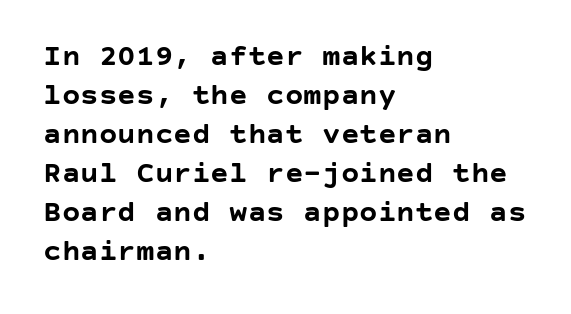
Glance below the letters and you will spot only blank space. This rendering leaves character spacing at its baseline value. A full-strength bold gives these letters their thick strokes. Ordinary non-slanted type is in use. A student would call this left alignment; a typographer would say flush left, rag right. This sample uses a sans-serif face.
